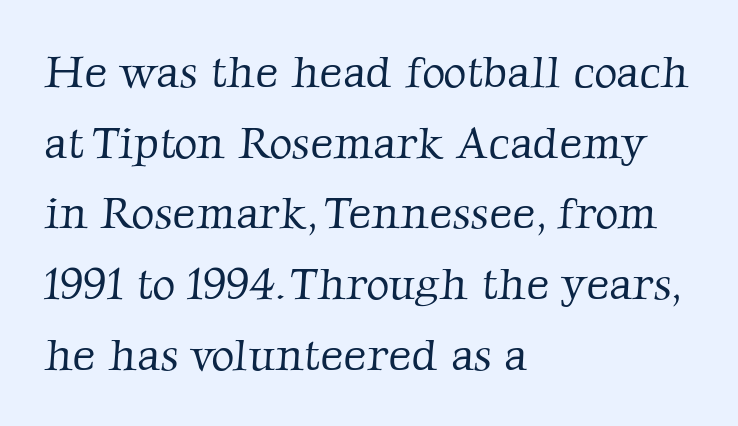
{"serif": "yes", "bold": "no", "weight": "light", "width": "normal", "stroke_contrast": "low", "x_height": "medium", "monospaced": "no", "underline": "no", "align": "left", "line_spacing": "normal", "line_spacing_ratio": 1.57, "letter_spacing": "normal", "letter_spacing_em": 0.0, "glyph_px": 45}
